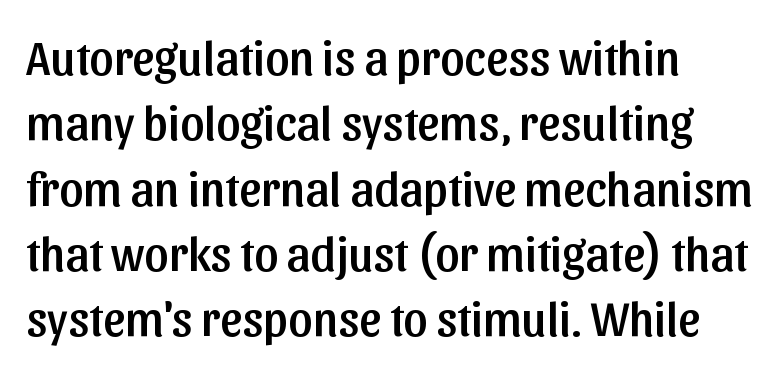
The image shows 48 px sans-serif type, upright; set left-aligned, normal line spacing (1.36x), normal letter spacing, not underlined; low stroke contrast and a medium x-height.
